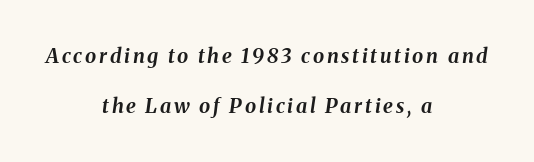
The designer dialed line spacing up above the default. These words are printed bold, with thick strokes throughout. Style check: oblique. Caption: multi-line text, centered on the measure.
